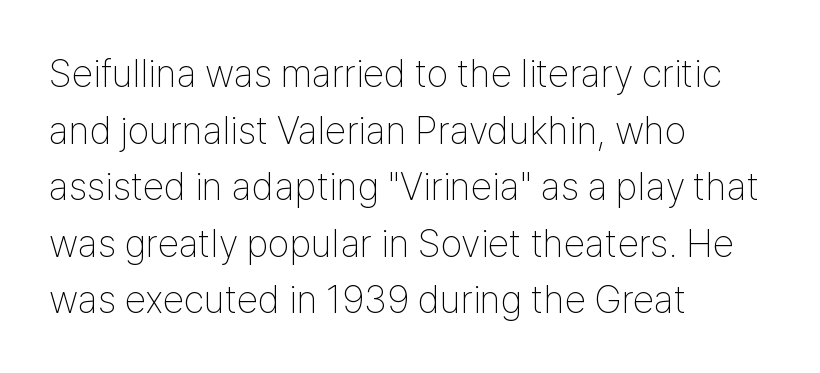
The image shows 39 px thin, condensed sans-serif type, upright; set left-aligned, normal line spacing (1.45x), normal letter spacing, not underlined; low stroke contrast and a medium x-height.
